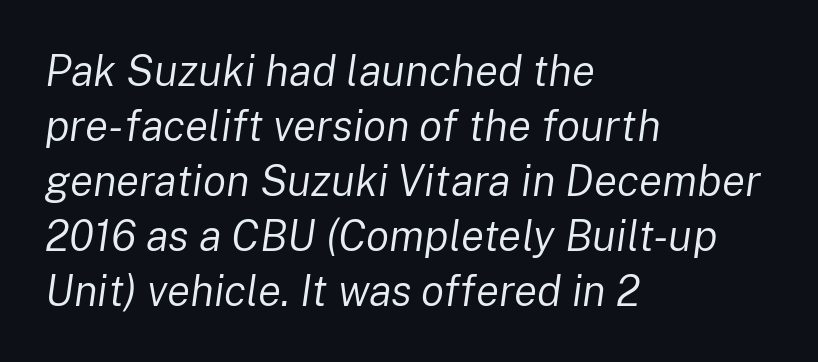
Q: Is the text bold? A: No.
Q: Is the text italic (slanted)? A: Yes, it leans right by about 8 degrees.
Q: Is the text underlined? A: No.
Q: How is the paragraph aligned? A: Left-aligned.
Q: Is the spacing between letters normal or unusually wide? A: Normal.
Q: Is the spacing between lines tight, normal or loose? A: Normal.
Q: Width (condensed, normal, or wide)? A: Normal.
Q: Stroke contrast? A: Low.
Q: x-height? A: Medium.
Q: Monospaced? A: No.
